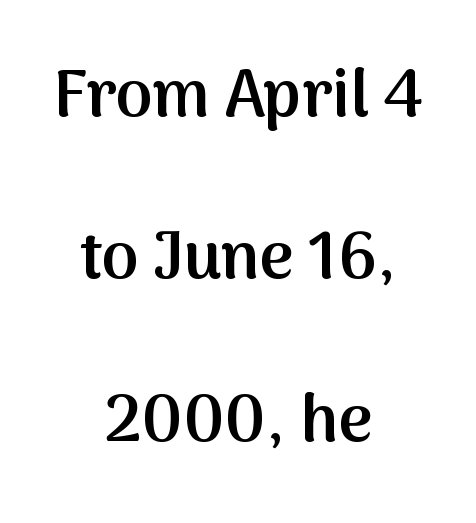
The image shows 66 px semibold sans-serif type, upright; set centered, loose line spacing (2.46x), normal letter spacing, not underlined; medium stroke contrast and a medium x-height.
